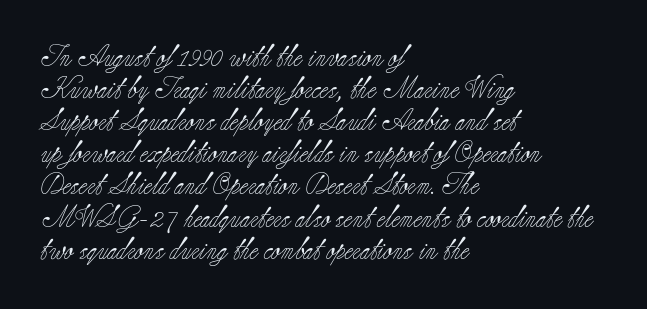
Q: Is the text bold? A: No.
Q: Is the text italic (slanted)? A: Yes.
Q: Is the text underlined? A: No.
Q: How is the paragraph aligned? A: Left-aligned.
Q: Is the spacing between letters normal or unusually wide? A: Normal.
Q: Is the spacing between lines tight, normal or loose? A: Normal.
